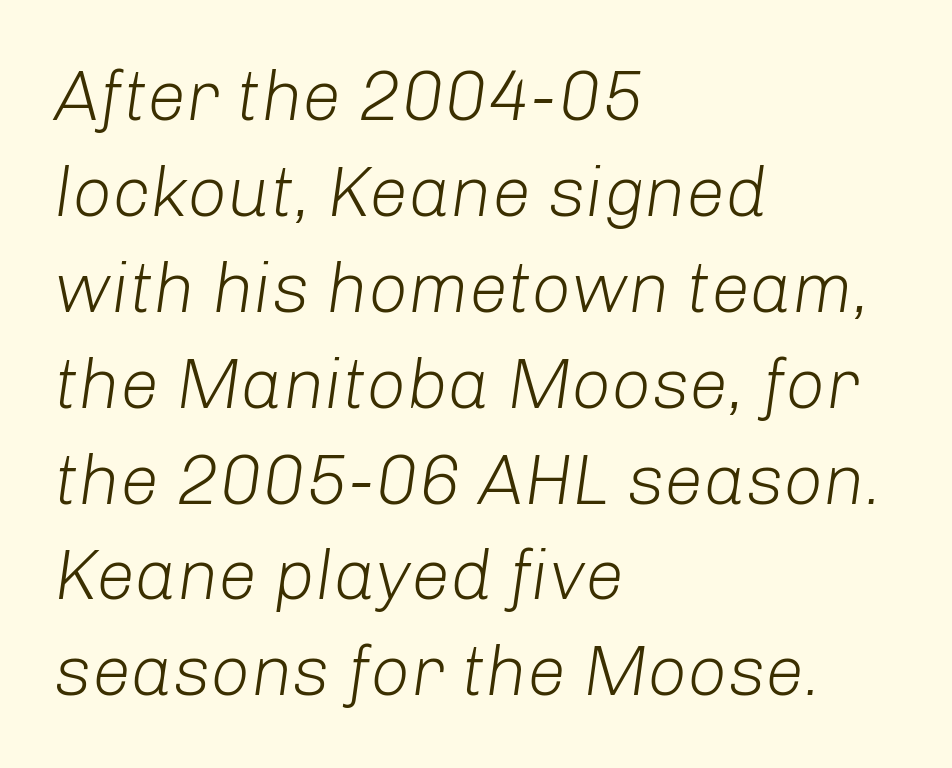
These lines are set flush left with a ragged right edge. Stems here are at most as thick as an everyday book face. The rendering keeps characters at their native spacing. Normally led — the rows are evenly, conventionally spaced.
